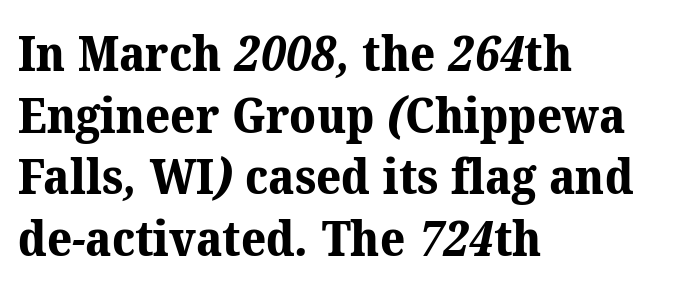
Q: Is the text bold? A: Yes.
Q: Is the typeface a serif or a sans-serif typeface? A: Serif.
Q: Is the text underlined? A: No.
Q: How is the paragraph aligned? A: Left-aligned.
Q: Is the spacing between letters normal or unusually wide? A: Normal.
Q: Is the spacing between lines tight, normal or loose? A: Normal.
Q: Width (condensed, normal, or wide)? A: Normal.
Q: Stroke contrast? A: Medium.
Q: x-height? A: Medium.
Q: Monospaced? A: No.
